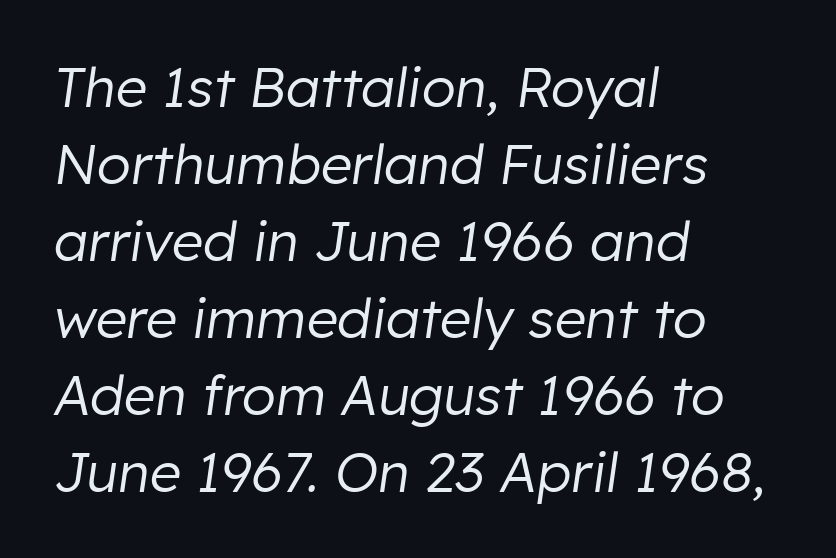
The image shows 55 px regular-weight type, italic (leaning right); set left-aligned, normal line spacing (1.4x), normal letter spacing, not underlined; low stroke contrast and a medium x-height.
